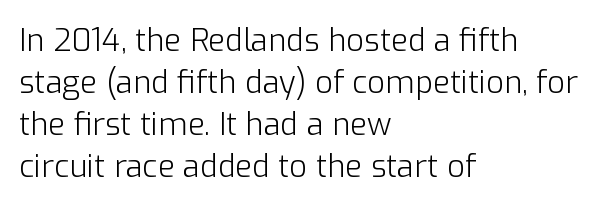
The image shows 31 px light sans-serif type, upright; set left-aligned, normal line spacing (1.36x), normal letter spacing, not underlined; low stroke contrast and a medium x-height.
